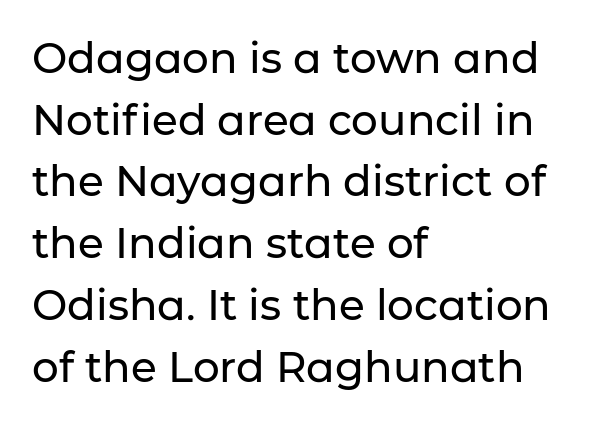
Every character sits straight up, as roman type does. In terms of letterform style, serifs are entirely absent. Where is the straight margin? On the left. Baseline-to-baseline distance is the conventional proportion of letter height. Looks like regular typesetting: each glyph gets only the width it needs.
